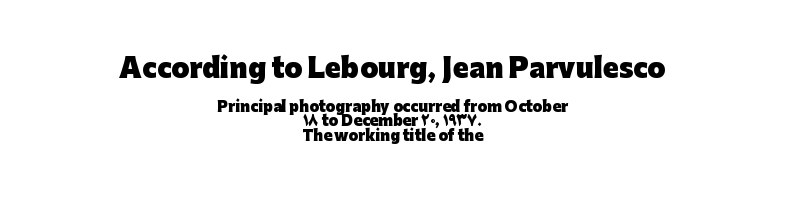
{"italic": "no", "bold": "yes", "underline": "no", "align": "center", "line_spacing": "tight", "line_spacing_ratio": 1.04, "letter_spacing": "normal", "letter_spacing_em": 0.0, "larger_block": "first", "size_ratio": 1.86, "glyph_px": 26}
